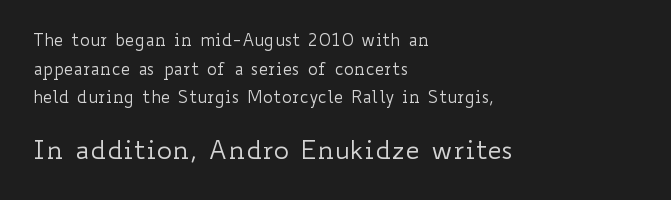
Visually the block forms a straight wall on the left and a jagged coastline on the right. A typesetter would call this zero additional tracking. The weight would be labelled regular, book, light, or lighter still. Bigger letters appear in the bottom chunk; the top chunk is reduced.
